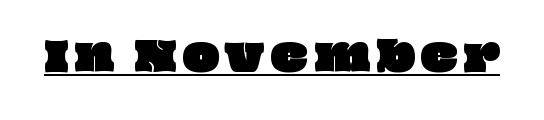
Q: Is the text underlined? A: Yes.
Q: Width (condensed, normal, or wide)? A: Wide.
Q: Stroke contrast? A: Low.
Q: x-height? A: Large.
Q: Monospaced? A: No.
